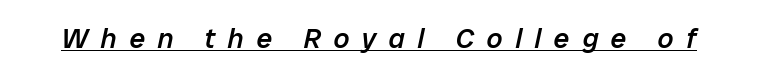
You could not count columns in this text — the font is proportionally spaced. Yep, that's italic — everything's leaning. A typesetter would call this heavily tracked-out type. Underlining? Definitely there. The rendering uses a semibold face; strokes are thickened but not to full bold.
